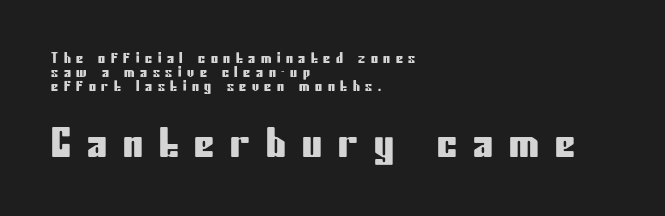
{"serif": "no", "italic": "no", "width": "condensed", "stroke_contrast": "low", "x_height": "medium", "monospaced": "no", "underline": "no", "align": "left", "line_spacing": "tight", "line_spacing_ratio": 1.0, "letter_spacing": "wide", "letter_spacing_em": 0.4, "larger_block": "second", "size_ratio": 2.86, "glyph_px": 40}
